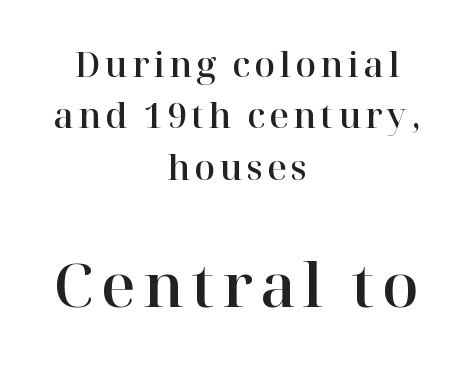
The image shows 60 px serif type, upright; set centered, normal line spacing (1.51x), not underlined; the second (bottom) block is 1.76x larger; high stroke contrast and a medium x-height.
